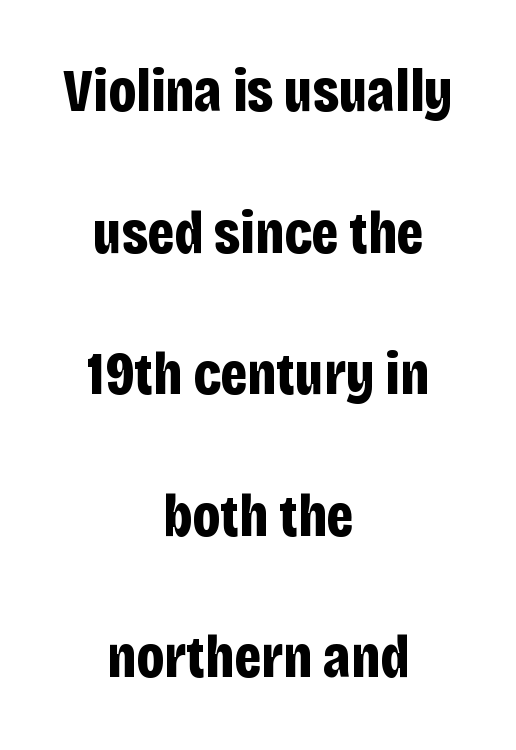
{"serif": "no", "italic": "no", "bold": "yes", "weight": "bold", "width": "condensed", "stroke_contrast": "low", "x_height": "large", "monospaced": "no", "underline": "no", "align": "center", "line_spacing": "loose", "line_spacing_ratio": 2.36, "letter_spacing": "normal", "letter_spacing_em": 0.0, "glyph_px": 60}
